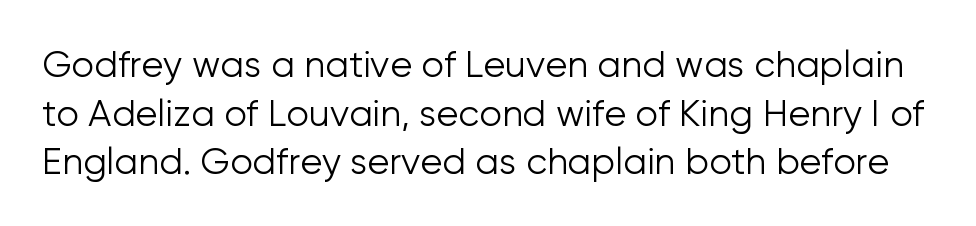
{"serif": "no", "italic": "no", "bold": "no", "weight": "light", "width": "normal", "stroke_contrast": "low", "x_height": "medium", "monospaced": "no", "underline": "no", "line_spacing": "normal", "line_spacing_ratio": 1.35, "letter_spacing": "normal", "letter_spacing_em": 0.0, "glyph_px": 36}
